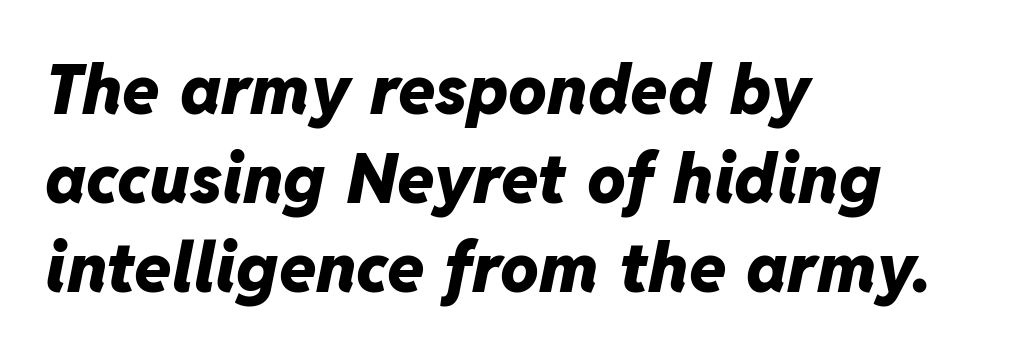
Q: Is the text bold? A: Yes.
Q: Is the text italic (slanted)? A: Yes, it leans right by about 11 degrees.
Q: Is the text underlined? A: No.
Q: How is the paragraph aligned? A: Left-aligned.
Q: Is the spacing between letters normal or unusually wide? A: Normal.
Q: Is the spacing between lines tight, normal or loose? A: Normal.
Q: Width (condensed, normal, or wide)? A: Normal.
Q: Stroke contrast? A: Low.
Q: x-height? A: Medium.
Q: Monospaced? A: No.
